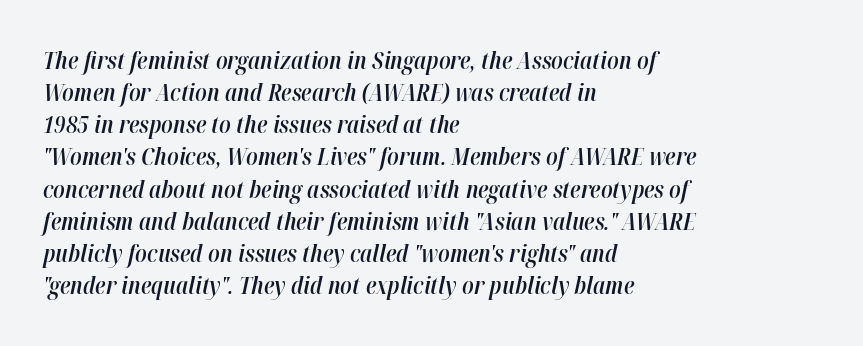
Successive baselines arrive at the customary interval. Decoration check: the copy has no underline. The glyphs have the mass of a demibold cut, below bold. An italicized treatment has been applied to the whole sample. The setting favours the left margin, as ordinary paragraphs usually do. Honestly, the letter spacing is just normal — you wouldn't notice it.
